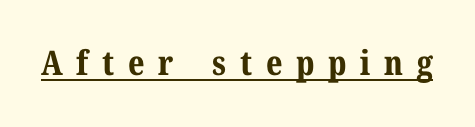
Q: Is the text bold? A: Yes.
Q: Is the text italic (slanted)? A: No, it is upright.
Q: Is the typeface a serif or a sans-serif typeface? A: Serif.
Q: Is the text underlined? A: Yes.
Q: Is the spacing between letters normal or unusually wide? A: Unusually wide.
Q: Width (condensed, normal, or wide)? A: Normal.
Q: Stroke contrast? A: Medium.
Q: x-height? A: Medium.
Q: Monospaced? A: No.
